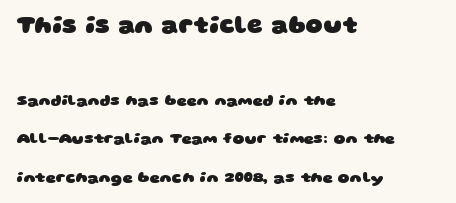
Q: Is the text bold? A: Yes.
Q: Is the text underlined? A: No.
Q: How is the paragraph aligned? A: Left-aligned.
Q: Is the spacing between letters normal or unusually wide? A: Normal.
Q: Is the spacing between lines tight, normal or loose? A: Loose.
Q: Which block of text is set in a larger size, the first (top) or the second (bottom)? A: The first (top) one.
